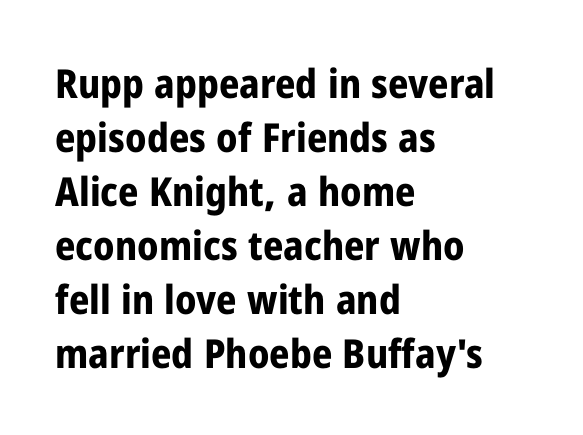
The image shows 40 px bold, condensed sans-serif type, upright; set left-aligned, normal line spacing (1.35x), normal letter spacing, not underlined; low stroke contrast and a medium x-height.
